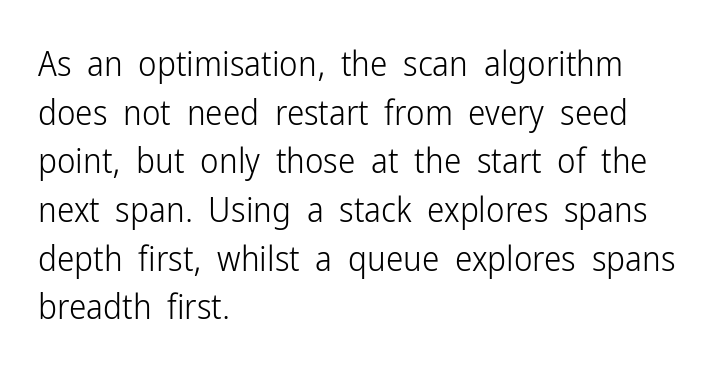
The image shows 35 px light, condensed sans-serif type, upright; set left-aligned, normal line spacing (1.39x), normal letter spacing, not underlined; low stroke contrast and a medium x-height.
